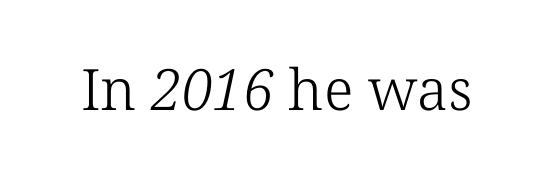
Clear beneath every line of the passage. The passage shown is not bold in any degree. The letters carry serifs — small finishing strokes at the ends of their stems. The rendering uses natural spacing where letterforms have individual widths. Here the glyphs are tracked normally, forming tight word shapes.
